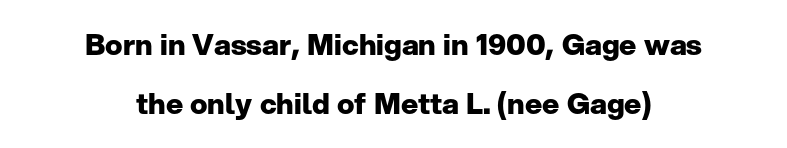
{"serif": "no", "italic": "no", "bold": "yes", "weight": "heavy", "width": "normal", "stroke_contrast": "low", "x_height": "medium", "monospaced": "no", "underline": "no", "align": "center", "line_spacing": "loose", "line_spacing_ratio": 2.05, "letter_spacing": "normal", "letter_spacing_em": 0.0, "glyph_px": 29}
